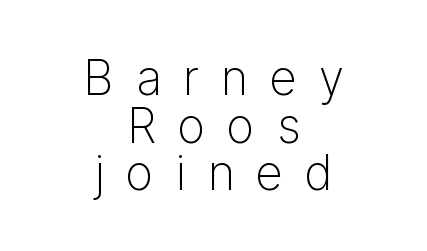
{"serif": "no", "italic": "no", "bold": "no", "weight": "light", "width": "normal", "stroke_contrast": "low", "x_height": "medium", "monospaced": "no", "underline": "no", "align": "center", "line_spacing": "tight", "line_spacing_ratio": 0.99, "letter_spacing": "wide", "letter_spacing_em": 0.46, "glyph_px": 48}
